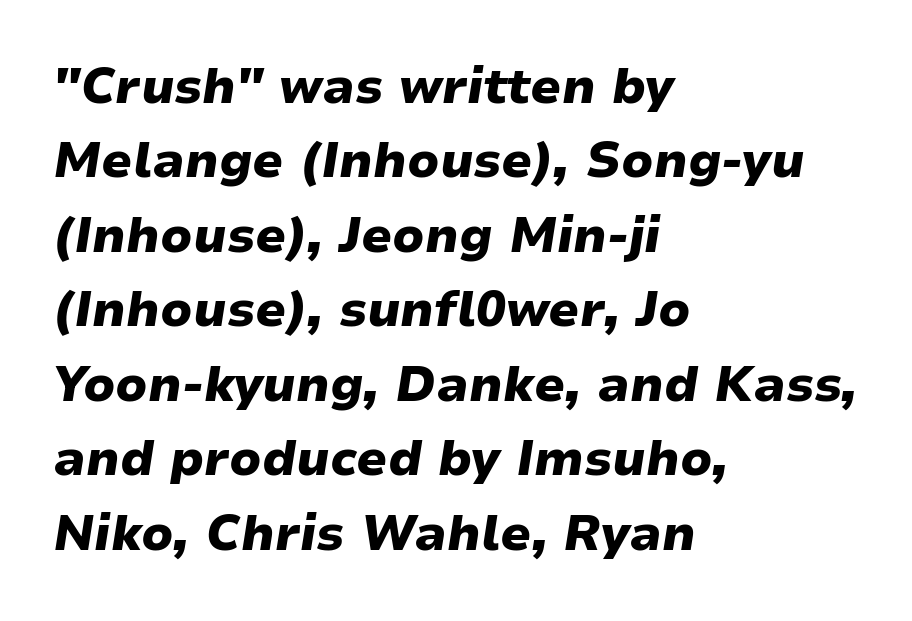
Q: Is the text bold? A: Yes.
Q: Is the text italic (slanted)? A: Yes, it leans right by about 9 degrees.
Q: Is the text underlined? A: No.
Q: How is the paragraph aligned? A: Left-aligned.
Q: Is the spacing between letters normal or unusually wide? A: Normal.
Q: Is the spacing between lines tight, normal or loose? A: Normal.
Q: Width (condensed, normal, or wide)? A: Wide.
Q: Stroke contrast? A: Low.
Q: x-height? A: Medium.
Q: Monospaced? A: No.
